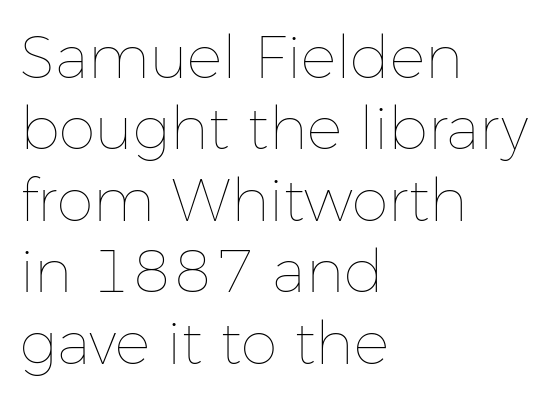
Summary of weight: not heavy and not bold. The tracking reads as untouched default to a designer's eye. The typography opts for an upright posture over an oblique one. Spacing verdict: proportional, widths tailored to each character. Plain, unruled lines of type. The compositor pushed each line to the left boundary.
